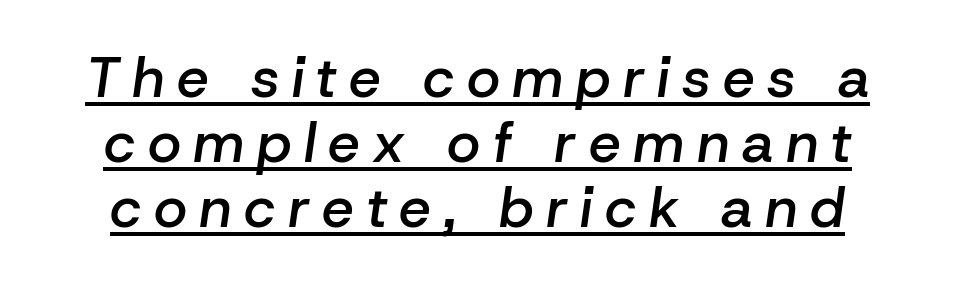
Look at the tracking — it's clearly loosened, letters drifting apart. A typesetter would call this proportional, since set widths differ per character. Observe the lean: these are italic letterforms. A fair bit of extra ink — the face is semibold, not bold.
